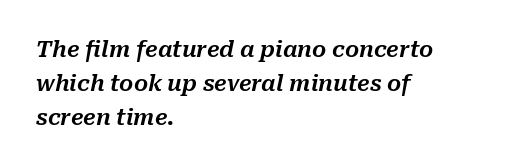
{"italic": "yes", "lean": "right", "slant_degrees": 10, "underline": "no", "align": "left", "line_spacing": "normal", "line_spacing_ratio": 1.54, "letter_spacing": "normal", "letter_spacing_em": 0.0, "glyph_px": 22}
